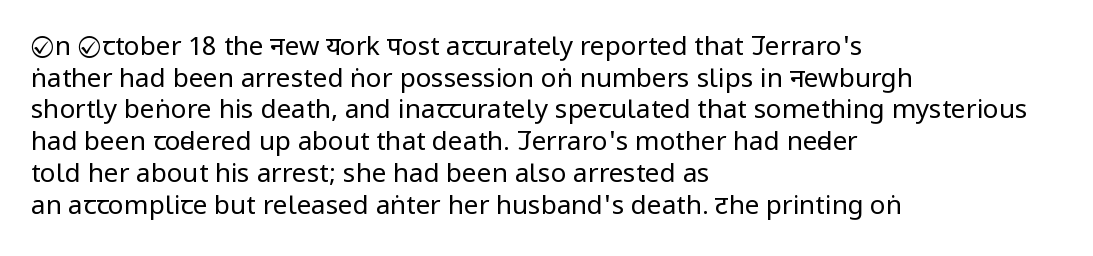
Q: Is the text bold? A: No.
Q: Is the text italic (slanted)? A: No, it is upright.
Q: Is the text underlined? A: No.
Q: How is the paragraph aligned? A: Left-aligned.
Q: Is the spacing between letters normal or unusually wide? A: Normal.
